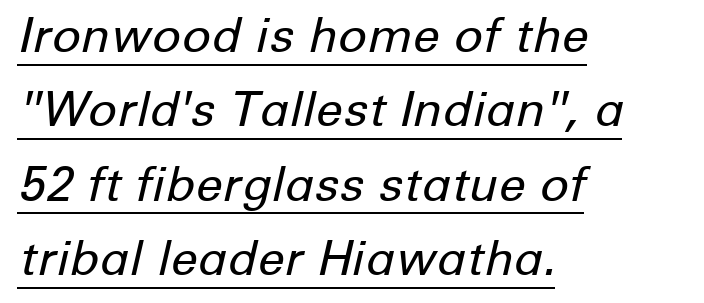
{"italic": "yes", "lean": "right", "slant_degrees": 12, "bold": "no", "weight": "regular", "width": "normal", "stroke_contrast": "low", "x_height": "medium", "monospaced": "no", "underline": "yes", "align": "left", "line_spacing": "normal", "line_spacing_ratio": 1.55, "letter_spacing": "normal", "letter_spacing_em": 0.0, "glyph_px": 48}
